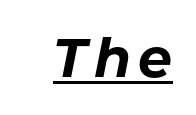
Q: Is the text bold? A: Yes.
Q: Is the text italic (slanted)? A: Yes, it leans right by about 11 degrees.
Q: Is the text underlined? A: Yes.
Q: Width (condensed, normal, or wide)? A: Normal.
Q: Stroke contrast? A: Low.
Q: x-height? A: Medium.
Q: Monospaced? A: No.
